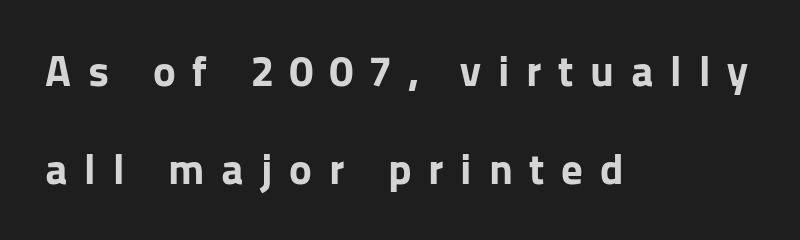
{"serif": "no", "italic": "no", "bold": "yes", "weight": "bold", "width": "normal", "stroke_contrast": "low", "x_height": "medium", "monospaced": "no", "underline": "no", "align": "left", "line_spacing": "loose", "line_spacing_ratio": 2.27, "letter_spacing": "wide", "letter_spacing_em": 0.39, "glyph_px": 43}
